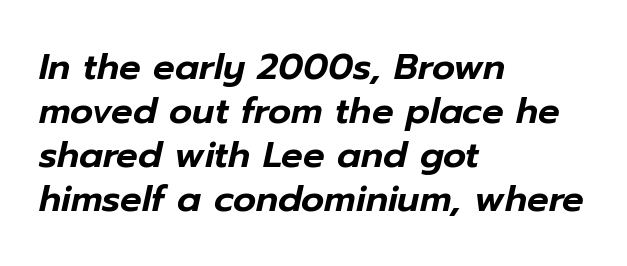
The image shows 36 px text type, italic (leaning right); set left-aligned, line spacing 1.22x, normal letter spacing, not underlined; low stroke contrast and a medium x-height.
